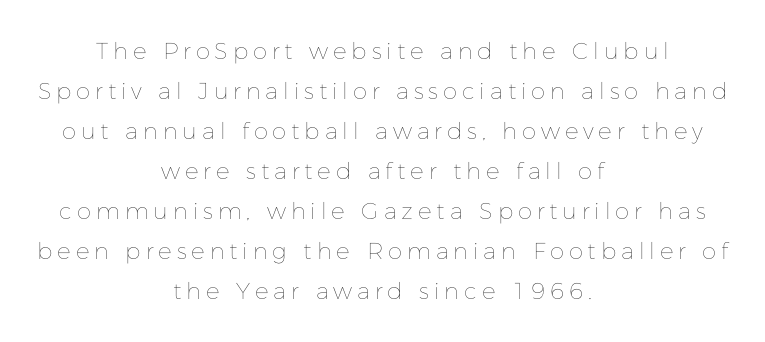
Q: Is the text bold? A: No.
Q: Is the text italic (slanted)? A: No, it is upright.
Q: Is the text underlined? A: No.
Q: How is the paragraph aligned? A: Centered.
Q: Is the spacing between letters normal or unusually wide? A: Unusually wide.
